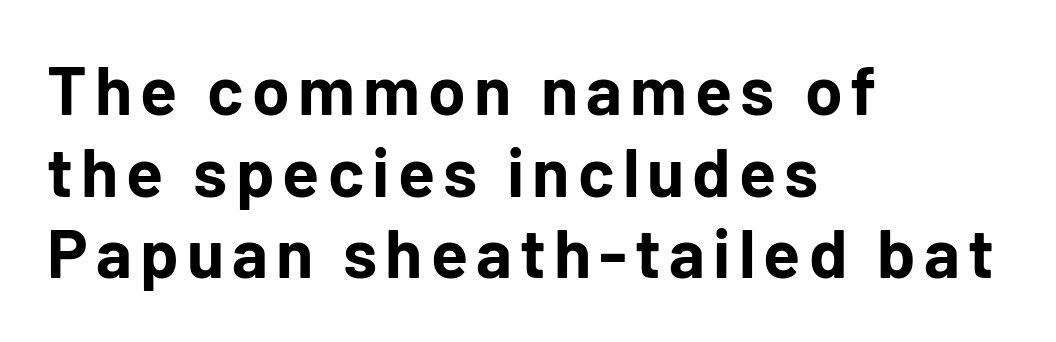
The image shows 68 px bold sans-serif type, upright; set left-aligned, line spacing 1.2x, not underlined; low stroke contrast and a medium x-height.
